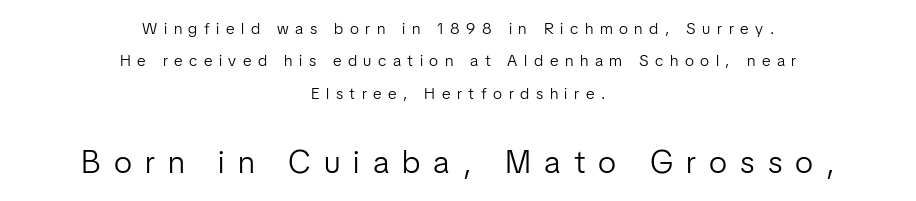
What's the leading like? Stretched, with rows far apart. The words here are not underlined. Substantial extra tracking has been applied to these lines. Notice how the stems are strictly vertical — no italics here. The text block is weighted toward neither margin, spreading evenly from the middle.
